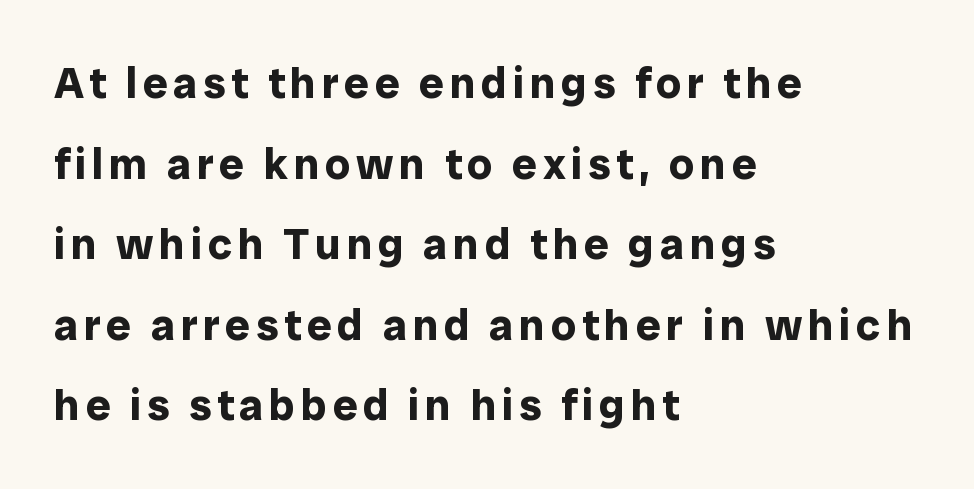
The image shows 44 px bold sans-serif type, upright; set left-aligned, line spacing 1.83x, not underlined; low stroke contrast and a medium x-height.
